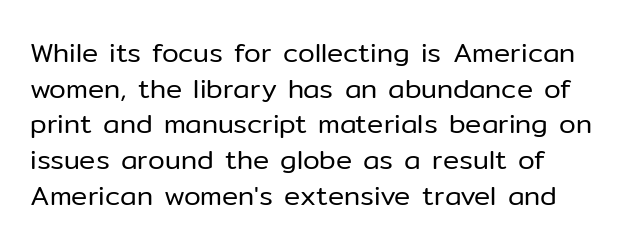
Only glyphs here, with clear space below each row. Does extra space separate the letters? No, they use regular spacing. Style check: upright. This sample keeps an unexceptional amount of space between lines. No extra ink here — the face is not bold.
